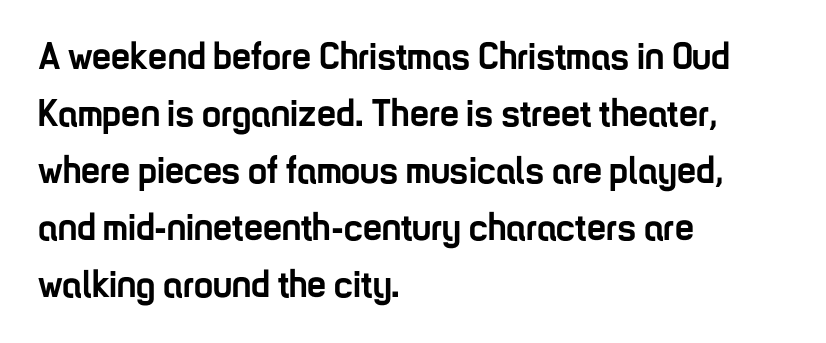
Observe the ordinary spacing: letters are neighbours, not strangers. No word sits above an underline. Heavy, bold letterforms. The lines in this sample share a left origin and differ only in where they stop. Quick note: not italic, upright.
